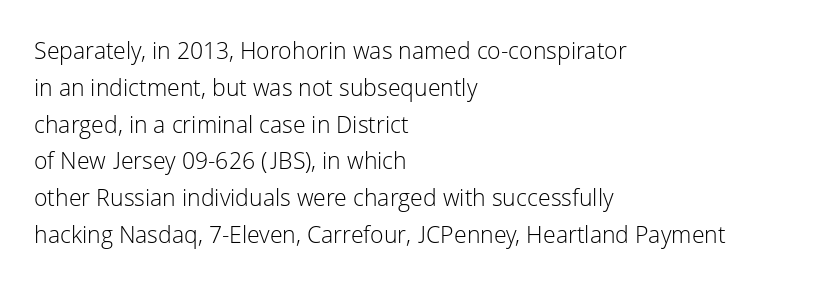
The rendering uses a moderate line-height, typical for paragraphs. The cut favours lightness, reaching ordinary text weight at its darkest. This is roman type, the default non-slanted kind. A student would call this left alignment; a typographer would say flush left, rag right. Honestly, there is no underline to notice here at all. The letterforms sit shoulder to shoulder at normal distance.
